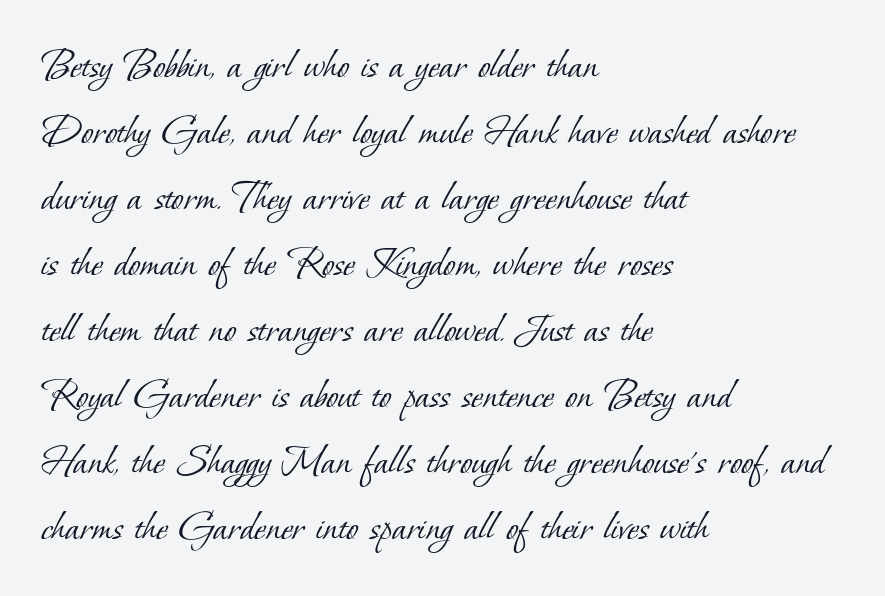
{"serif": "yes", "bold": "no", "weight": "light", "width": "normal", "stroke_contrast": "low", "x_height": "small", "monospaced": "no", "underline": "no", "align": "left", "line_spacing": "normal", "line_spacing_ratio": 1.5, "letter_spacing": "normal", "letter_spacing_em": 0.0, "glyph_px": 44}
